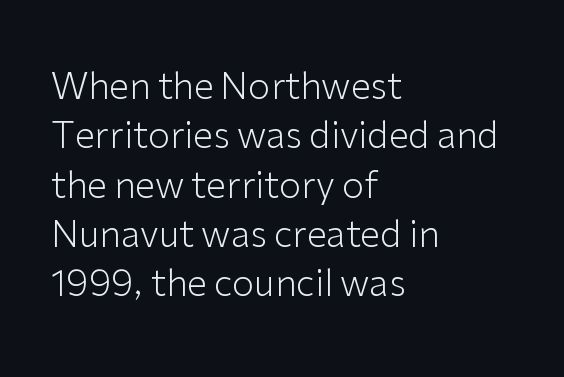
Q: Is the text bold? A: No.
Q: Is the text italic (slanted)? A: No, it is upright.
Q: Is the typeface a serif or a sans-serif typeface? A: Sans-serif.
Q: Is the text underlined? A: No.
Q: How is the paragraph aligned? A: Left-aligned.
Q: Is the spacing between letters normal or unusually wide? A: Normal.
Q: Is the spacing between lines tight, normal or loose? A: Normal.
Q: Width (condensed, normal, or wide)? A: Normal.
Q: Stroke contrast? A: Low.
Q: x-height? A: Medium.
Q: Monospaced? A: No.
